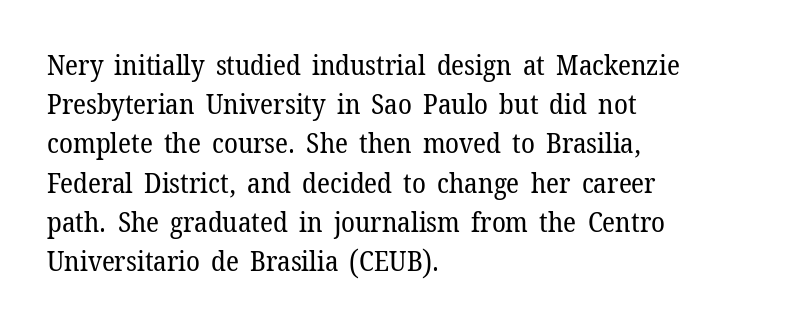
The image shows 28 px regular-weight serif type, upright; set left-aligned, normal line spacing (1.4x), normal letter spacing, not underlined; low stroke contrast and a medium x-height.
